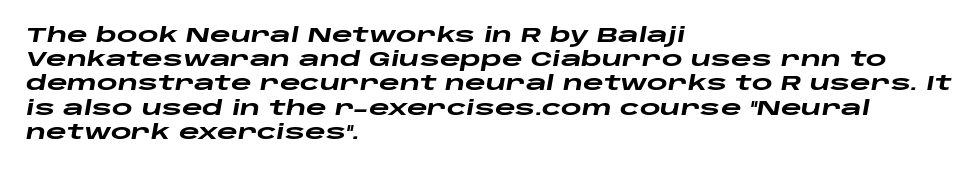
Q: Is the text bold? A: Yes.
Q: Is the text italic (slanted)? A: Yes, it leans right by about 10 degrees.
Q: Is the text underlined? A: No.
Q: How is the paragraph aligned? A: Left-aligned.
Q: Is the spacing between letters normal or unusually wide? A: Normal.
